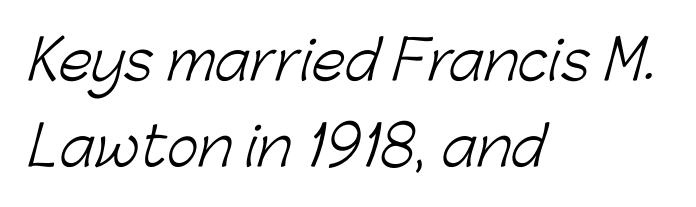
{"serif": "no", "bold": "no", "weight": "light", "width": "normal", "stroke_contrast": "low", "x_height": "medium", "monospaced": "no", "underline": "no", "align": "left", "line_spacing": "normal", "line_spacing_ratio": 1.6, "letter_spacing": "normal", "letter_spacing_em": 0.0, "glyph_px": 54}
